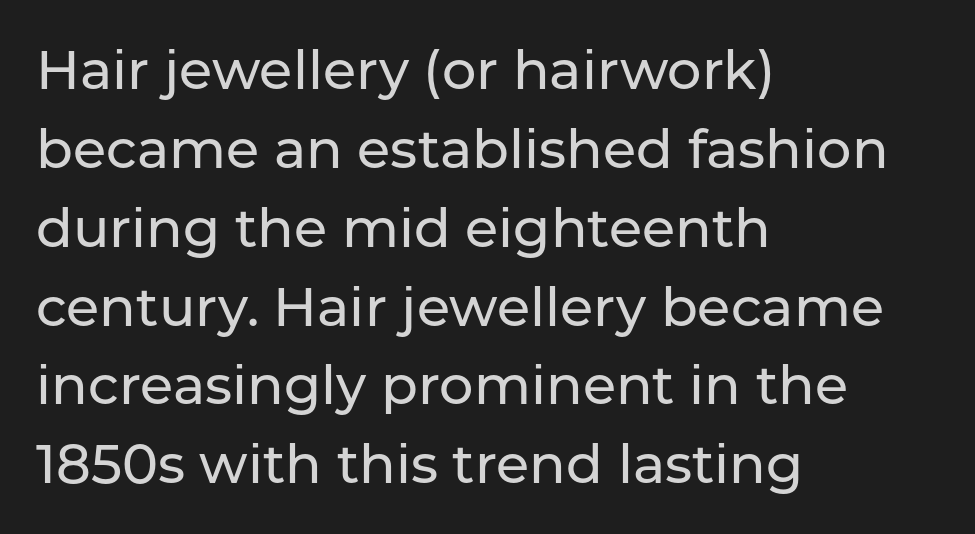
Q: Is the text italic (slanted)? A: No, it is upright.
Q: Is the typeface a serif or a sans-serif typeface? A: Sans-serif.
Q: Is the text underlined? A: No.
Q: How is the paragraph aligned? A: Left-aligned.
Q: Is the spacing between letters normal or unusually wide? A: Normal.
Q: Is the spacing between lines tight, normal or loose? A: Normal.
Q: Width (condensed, normal, or wide)? A: Normal.
Q: Stroke contrast? A: Low.
Q: x-height? A: Medium.
Q: Monospaced? A: No.
